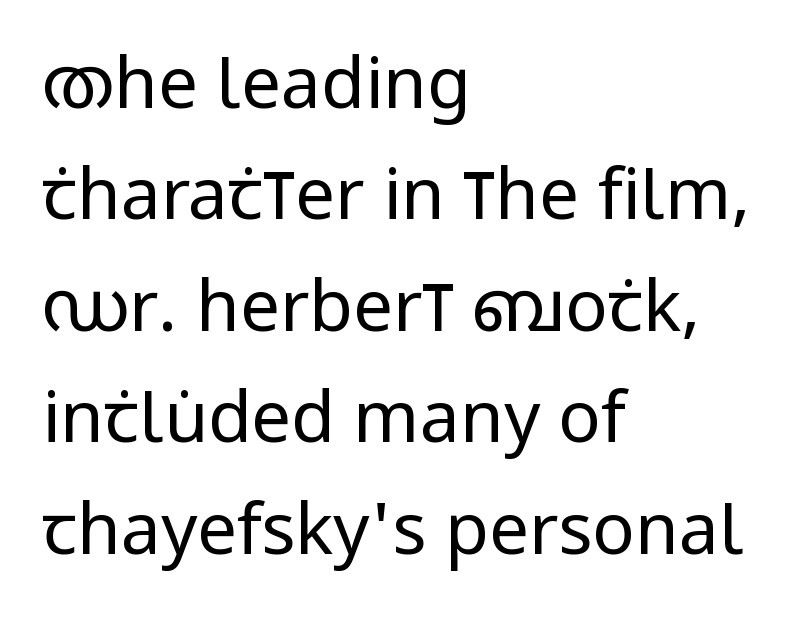
Q: Is the text bold? A: No.
Q: Is the text italic (slanted)? A: No, it is upright.
Q: Is the typeface a serif or a sans-serif typeface? A: Sans-serif.
Q: Is the text underlined? A: No.
Q: How is the paragraph aligned? A: Left-aligned.
Q: Is the spacing between letters normal or unusually wide? A: Normal.
Q: Is the spacing between lines tight, normal or loose? A: Normal.
Q: Width (condensed, normal, or wide)? A: Condensed.
Q: Stroke contrast? A: Low.
Q: x-height? A: Large.
Q: Monospaced? A: No.
